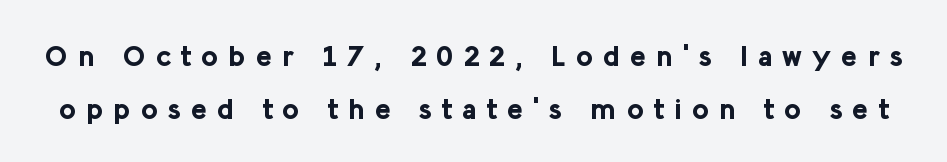
The image shows 29 px bold sans-serif type, upright; set line spacing 1.82x, unusually wide letter spacing (+0.35 em), not underlined; low stroke contrast and a medium x-height.
